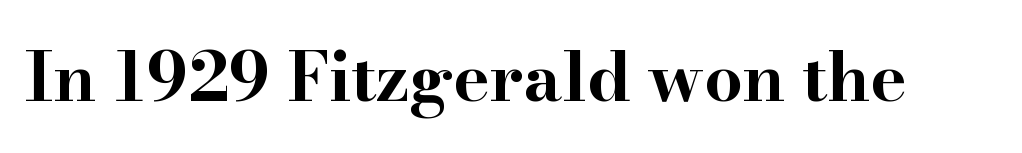
Each letter keeps its own natural width here, so spacing adapts to shape. The lettering stays uniformly vertical, giving the passage a roman look. Thick stems and heavy bowls — unmistakably bold. Descenders are the only things crossing below the line.
